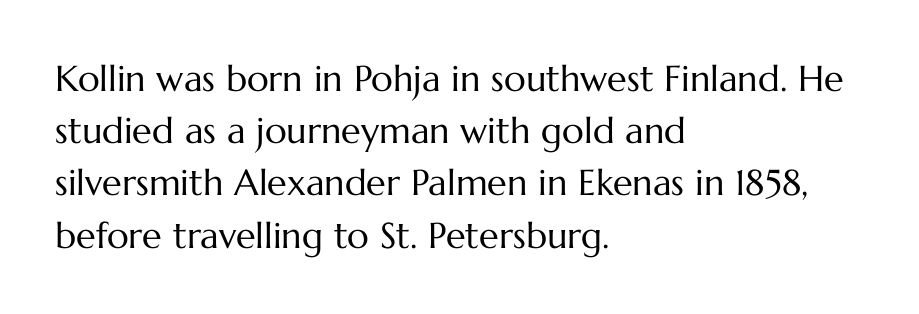
The image shows 36 px regular-weight type, upright; set left-aligned, normal line spacing (1.45x), normal letter spacing, not underlined; medium stroke contrast and a medium x-height.
